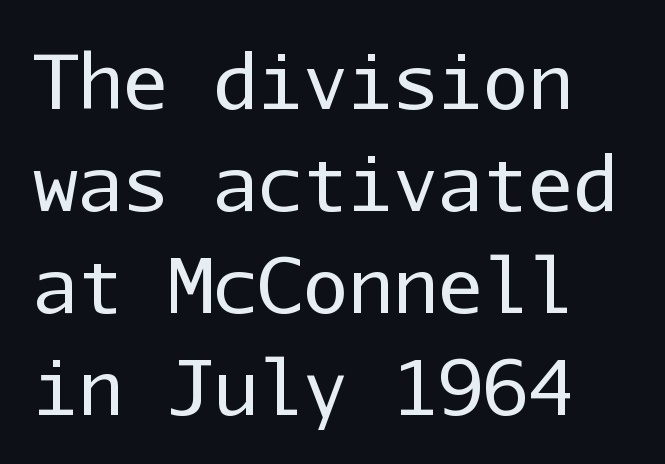
{"serif": "no", "italic": "no", "bold": "no", "weight": "regular", "width": "normal", "stroke_contrast": "low", "x_height": "medium", "monospaced": "yes", "underline": "no", "line_spacing": "normal", "line_spacing_ratio": 1.36, "letter_spacing": "normal", "letter_spacing_em": 0.0, "glyph_px": 75}
